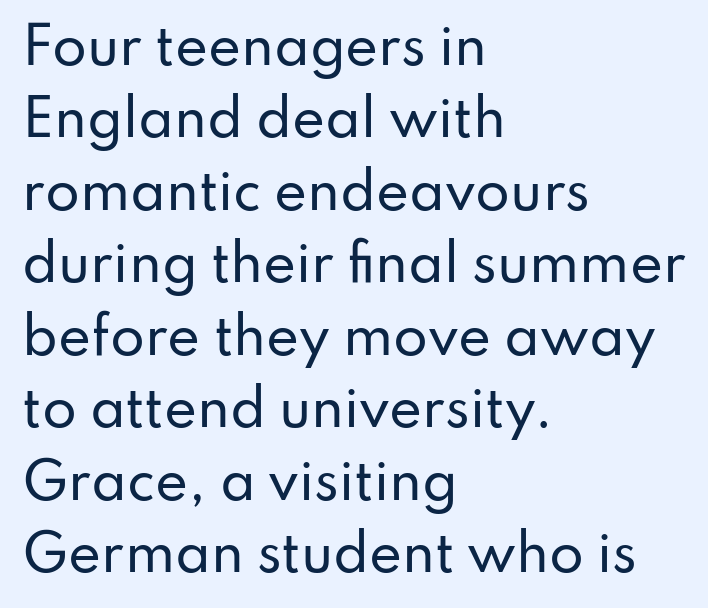
The image shows 50 px sans-serif type, upright; set left-aligned, normal line spacing (1.45x), normal letter spacing, not underlined; low stroke contrast and a small x-height.
